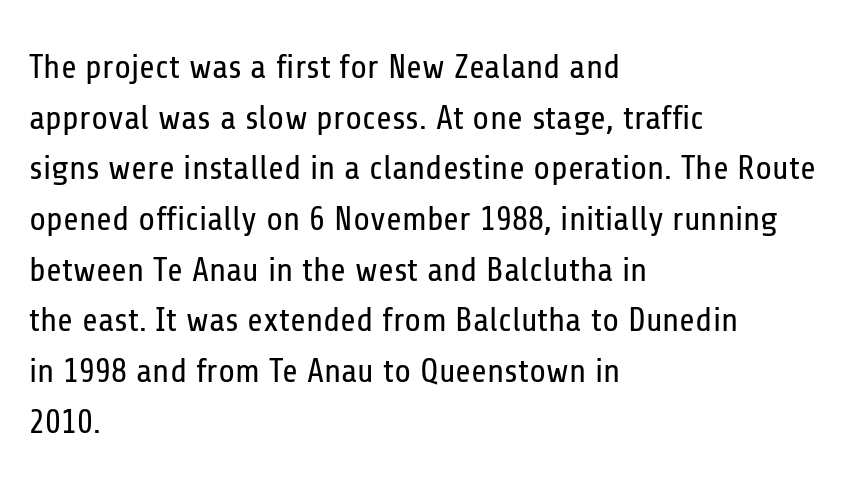
Q: Is the text bold? A: No.
Q: Is the text italic (slanted)? A: No, it is upright.
Q: Is the typeface a serif or a sans-serif typeface? A: Sans-serif.
Q: Is the text underlined? A: No.
Q: How is the paragraph aligned? A: Left-aligned.
Q: Is the spacing between letters normal or unusually wide? A: Normal.
Q: Is the spacing between lines tight, normal or loose? A: Normal.
Q: Width (condensed, normal, or wide)? A: Condensed.
Q: Stroke contrast? A: Low.
Q: x-height? A: Medium.
Q: Monospaced? A: No.
